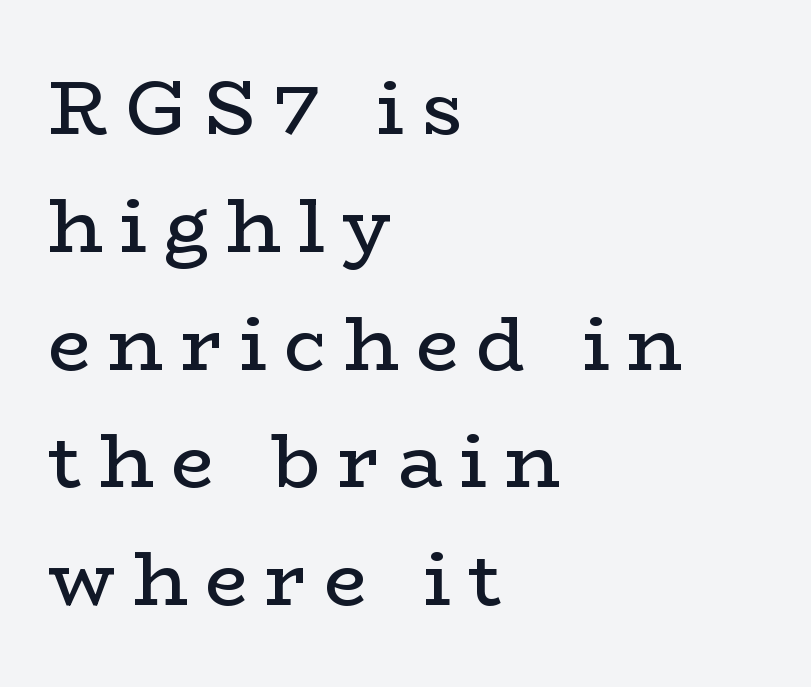
No chunkiness to these letters — they're not bold. You could not count columns in this text — the font is proportionally spaced. The specimen reads as upright at a glance. The passage is arranged the way most books set body copy — flush left. Here the glyphs are tracked loosely, breaking word shapes into spaced letters. Interline gaps are of average width in this sample.
